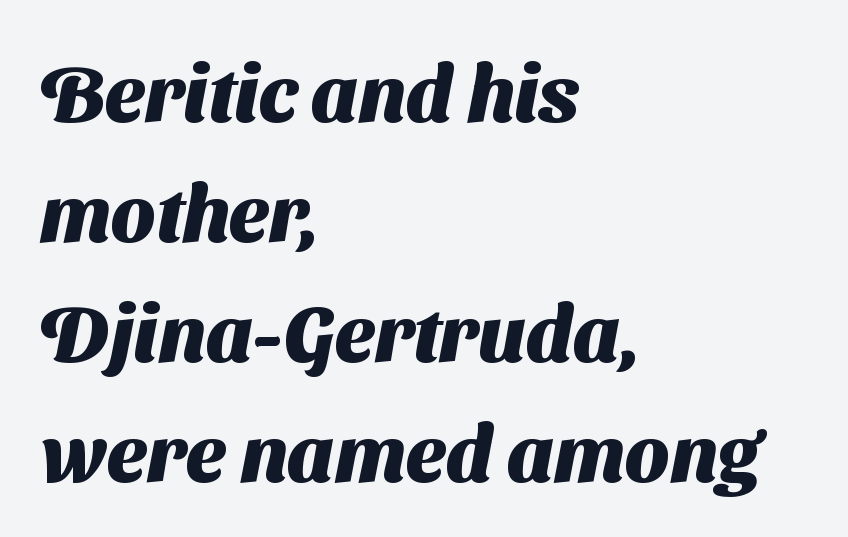
Evenly set lines give the paragraph a standard silhouette. The rendering keeps characters at their native spacing. These lines are rendered in a variable-pitch font. These lines are composed in type without serifs.
